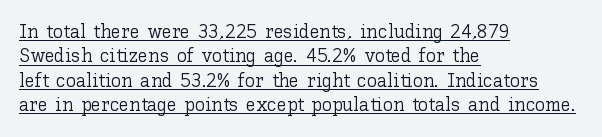
The image shows 20 px text type, upright; set left-aligned, line spacing 1.22x, normal letter spacing, underlined.
